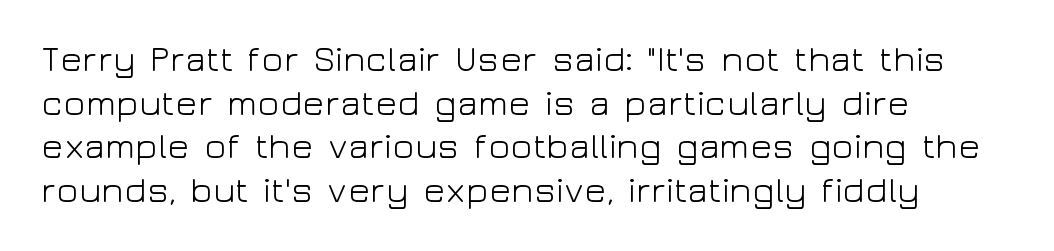
Letter spacing: default. The font's upright variant was chosen for this text. Short and long lines alike share a common starting point at left. Only glyphs here, with clear space below each row.
